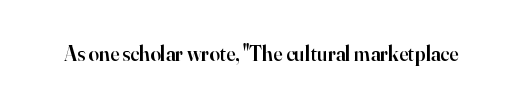
Typesetter's note: demi weight, one step under bold. The specimen omits any rule beneath the text block's lines. Is there any slant? The stems are plumb. Does extra space separate the letters? No, they use regular spacing.
